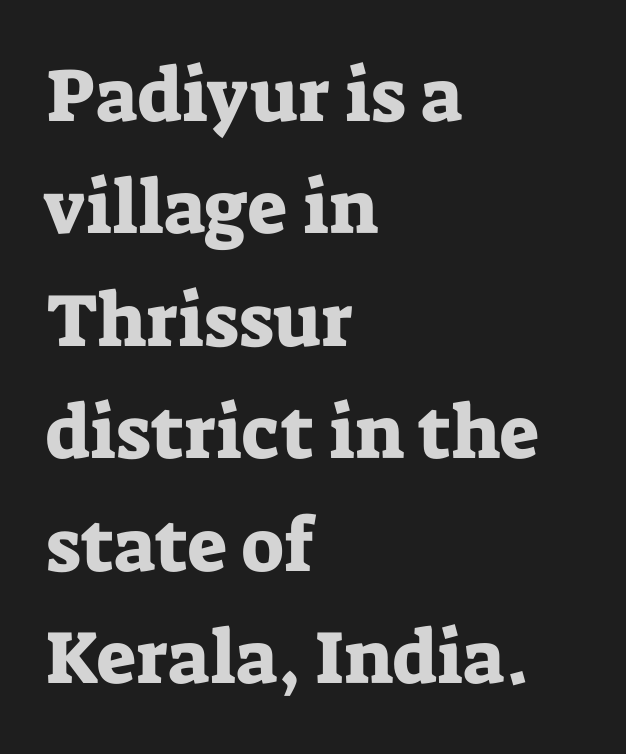
The image shows 75 px serif type, upright; set left-aligned, normal line spacing (1.5x), normal letter spacing, not underlined; low stroke contrast and a medium x-height.
